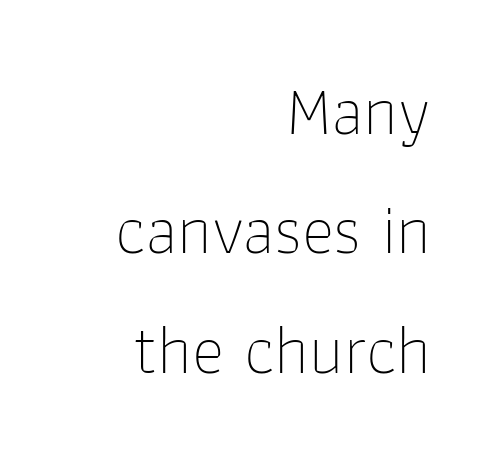
Q: Is the text bold? A: No.
Q: Is the text italic (slanted)? A: No, it is upright.
Q: Is the typeface a serif or a sans-serif typeface? A: Sans-serif.
Q: Is the text underlined? A: No.
Q: How is the paragraph aligned? A: Right-aligned.
Q: Is the spacing between letters normal or unusually wide? A: Normal.
Q: Width (condensed, normal, or wide)? A: Normal.
Q: Stroke contrast? A: Low.
Q: x-height? A: Medium.
Q: Monospaced? A: No.
